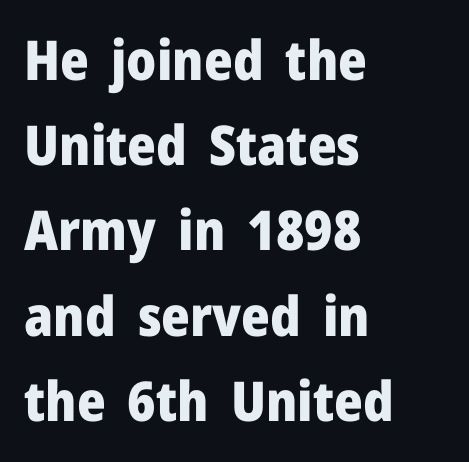
Q: Is the text bold? A: Yes.
Q: Is the text italic (slanted)? A: No, it is upright.
Q: Is the typeface a serif or a sans-serif typeface? A: Sans-serif.
Q: Is the text underlined? A: No.
Q: How is the paragraph aligned? A: Left-aligned.
Q: Is the spacing between letters normal or unusually wide? A: Normal.
Q: Is the spacing between lines tight, normal or loose? A: Normal.
Q: Width (condensed, normal, or wide)? A: Normal.
Q: Stroke contrast? A: Low.
Q: x-height? A: Medium.
Q: Monospaced? A: No.
